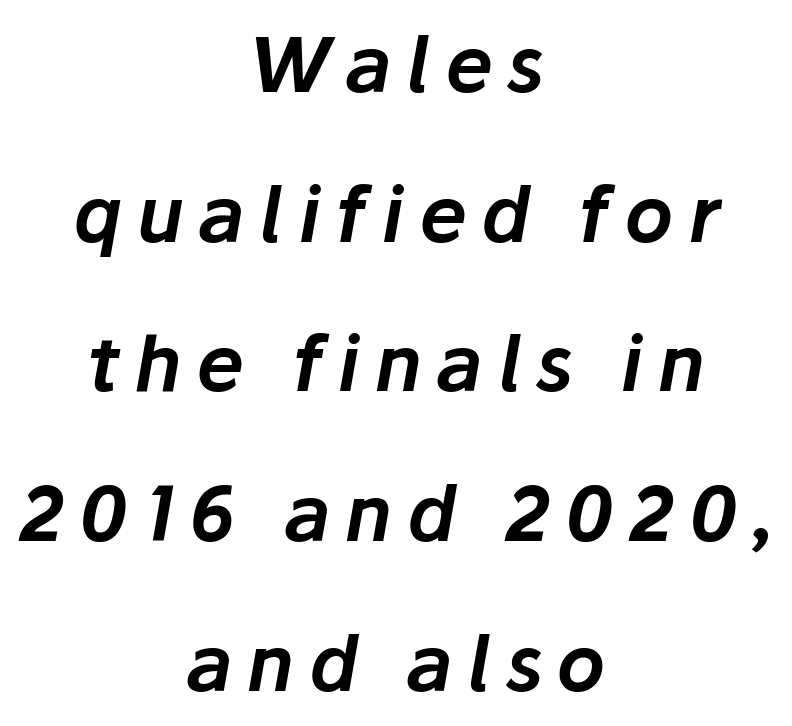
The image shows 76 px text type, italic (leaning right); set centered, loose line spacing (1.97x), not underlined; low stroke contrast and a medium x-height.
